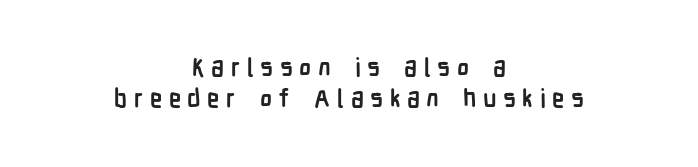
Look at the stroke-to-counter ratio: heavy, a bold. The rendering positions every line midway between the sides. Regarding leading, the lines here are spaced in the standard way. The area under the type is left untouched.
